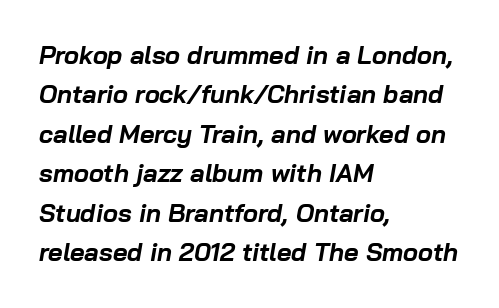
{"italic": "yes", "lean": "right", "slant_degrees": 10, "bold": "yes", "underline": "no", "align": "left", "line_spacing": "normal", "line_spacing_ratio": 1.58, "letter_spacing": "normal", "letter_spacing_em": 0.0, "glyph_px": 25}
